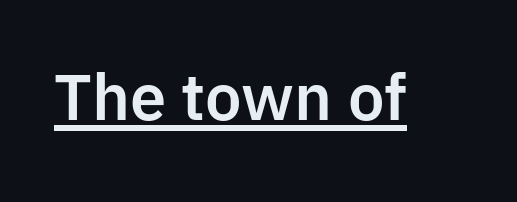
Think of a printed novel: that variable character pitch is what you see here. A continuous stroke trails under the words, as in a hyperlink. These lines are composed in type without serifs. The letters sit at their default tracking, neither squeezed nor spread.
